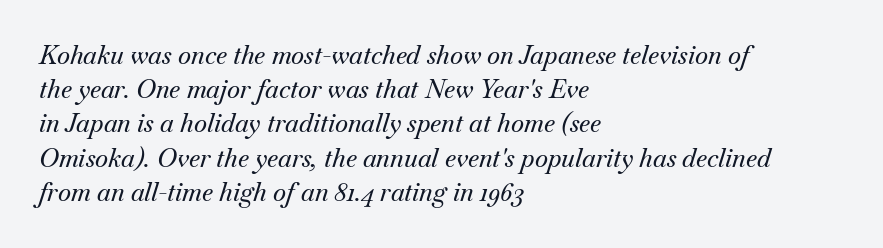
The image shows 25 px text type, italic (leaning right); set left-aligned, normal line spacing (1.37x), normal letter spacing, not underlined.
